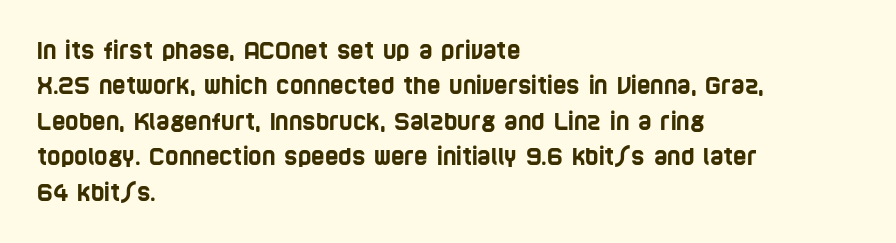
The image shows 23 px text type; set left-aligned, normal line spacing (1.54x), normal letter spacing, not underlined.
